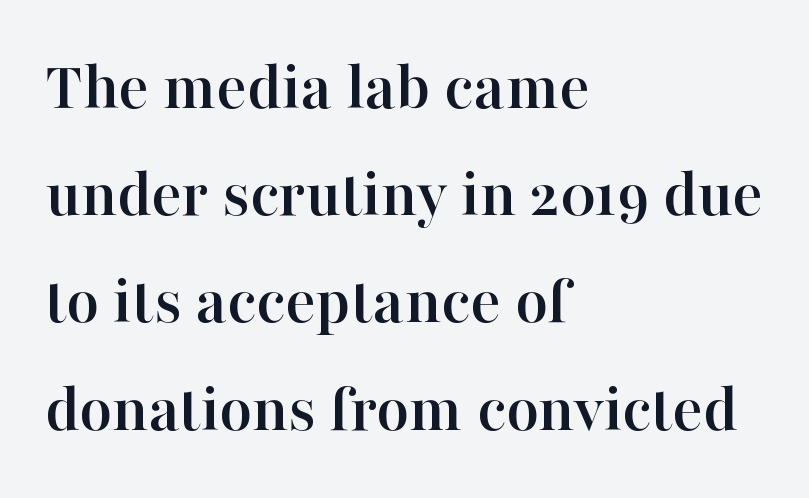
Q: Is the text italic (slanted)? A: No, it is upright.
Q: Is the typeface a serif or a sans-serif typeface? A: Serif.
Q: Is the text underlined? A: No.
Q: How is the paragraph aligned? A: Left-aligned.
Q: Is the spacing between letters normal or unusually wide? A: Normal.
Q: Is the spacing between lines tight, normal or loose? A: Normal.
Q: Width (condensed, normal, or wide)? A: Normal.
Q: Stroke contrast? A: High.
Q: x-height? A: Medium.
Q: Monospaced? A: No.
